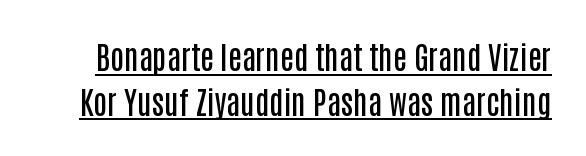
Does a line run under the words? Yes, clearly. Is this a sans? Yes — the strokes have no serifs. Normally led — the rows are evenly, conventionally spaced. Proportional: the letters do not fall into vertical columns.
